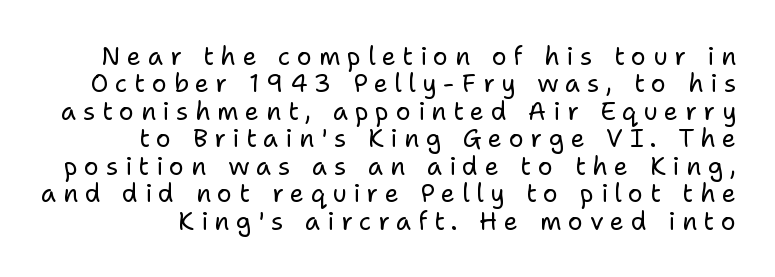
Q: Is the text bold? A: No.
Q: Is the text italic (slanted)? A: No, it is upright.
Q: Is the text underlined? A: No.
Q: Is the spacing between letters normal or unusually wide? A: Unusually wide.
Q: Is the spacing between lines tight, normal or loose? A: Tight.
